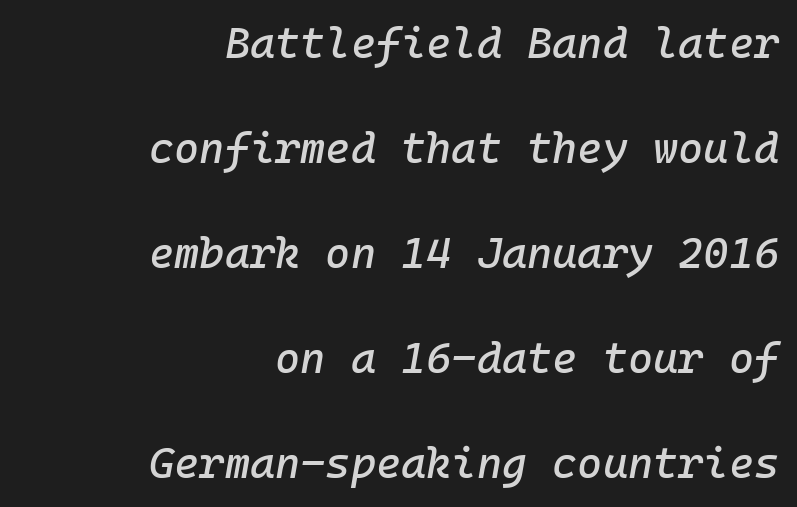
Q: Is the text italic (slanted)? A: Yes, it leans right by about 10 degrees.
Q: Is the text underlined? A: No.
Q: How is the paragraph aligned? A: Right-aligned.
Q: Is the spacing between letters normal or unusually wide? A: Normal.
Q: Is the spacing between lines tight, normal or loose? A: Loose.
Q: Width (condensed, normal, or wide)? A: Normal.
Q: Stroke contrast? A: Low.
Q: x-height? A: Medium.
Q: Monospaced? A: Yes.
